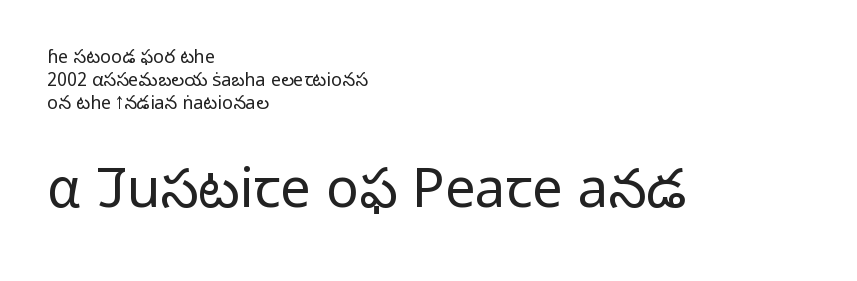
The image shows 54 px light sans-serif type, upright; set left-aligned, normal line spacing (1.29x), normal letter spacing, not underlined; the second (bottom) block is 3.0x larger; low stroke contrast and a medium x-height.
